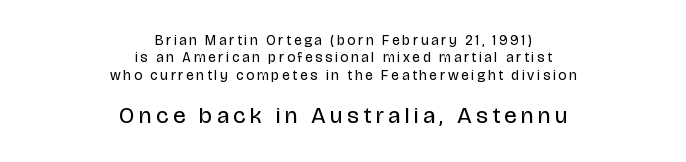
Vertical strokes here are truly vertical. The setting favours the middle, as headings and verse often do. Is the type heavy? It reads as light-to-regular instead. Visually, the bottom section dominates because its glyphs are scaled up. The glyphs are unaccompanied by any horizontal stroke below them. Honestly, the letter spacing is so wide it's the main thing you notice.
